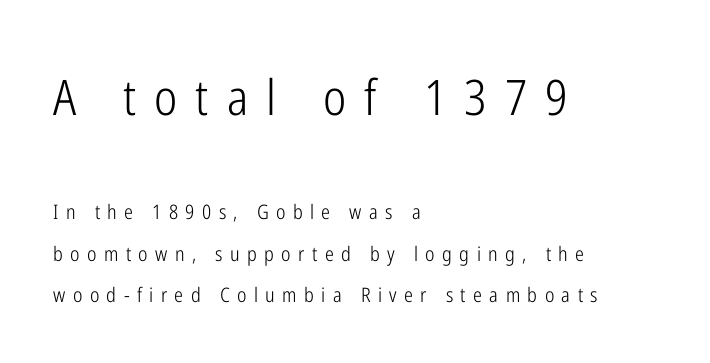
Q: Is the text bold? A: No.
Q: Is the text italic (slanted)? A: No, it is upright.
Q: Is the typeface a serif or a sans-serif typeface? A: Sans-serif.
Q: Is the text underlined? A: No.
Q: How is the paragraph aligned? A: Left-aligned.
Q: Is the spacing between letters normal or unusually wide? A: Unusually wide.
Q: Is the spacing between lines tight, normal or loose? A: Loose.
Q: Which block of text is set in a larger size, the first (top) or the second (bottom)? A: The first (top) one.
Q: Width (condensed, normal, or wide)? A: Condensed.
Q: Stroke contrast? A: Low.
Q: x-height? A: Medium.
Q: Monospaced? A: No.
